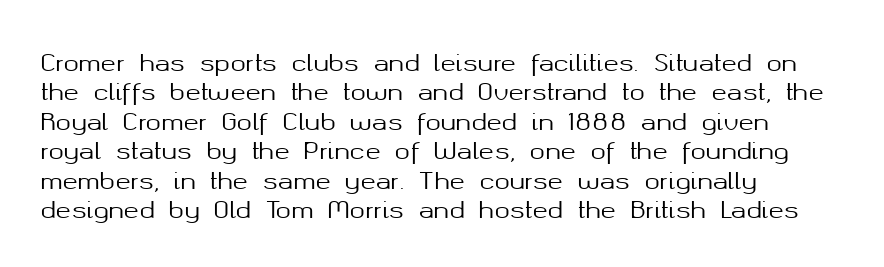
{"italic": "no", "underline": "no", "align": "left", "line_spacing": "normal", "line_spacing_ratio": 1.28, "letter_spacing": "normal", "letter_spacing_em": 0.0, "glyph_px": 23}
